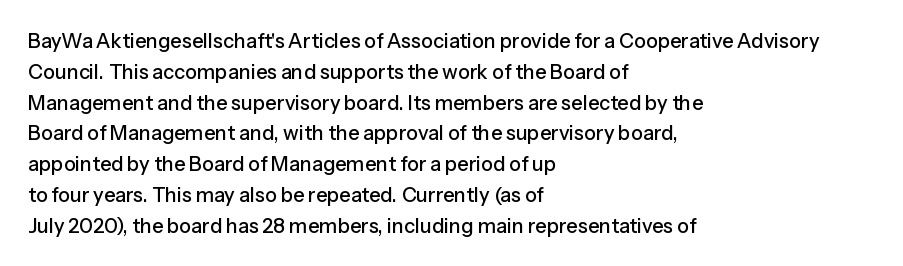
{"italic": "no", "underline": "no", "align": "left", "line_spacing": "normal", "line_spacing_ratio": 1.54, "letter_spacing": "normal", "letter_spacing_em": 0.0, "glyph_px": 20}
